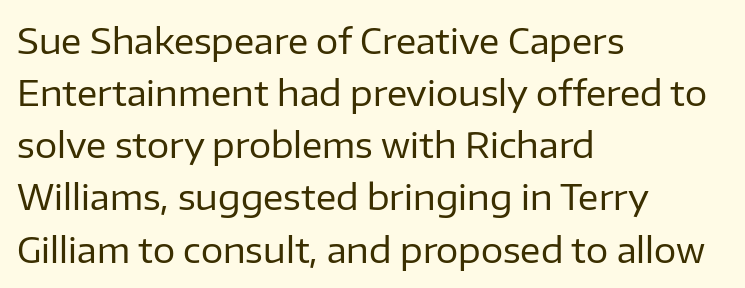
Regular leading. A bare baseline throughout the passage. Is the stroke heavy? The answer is a plain regular-or-lighter. Look at the tracking — it's just the regular setting, nothing added. Classification — sans serif.
